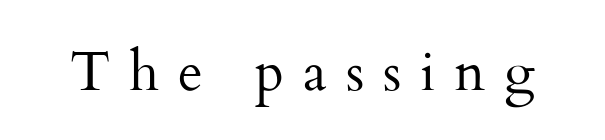
The font family rendered here belongs to the serif group. Does the lettering tilt? It doesn't — this is upright. Underlining? Definitely not there. Proportional: the letters do not fall into vertical columns. Is this a heavy cut? Hardly; it is regular or lighter.
